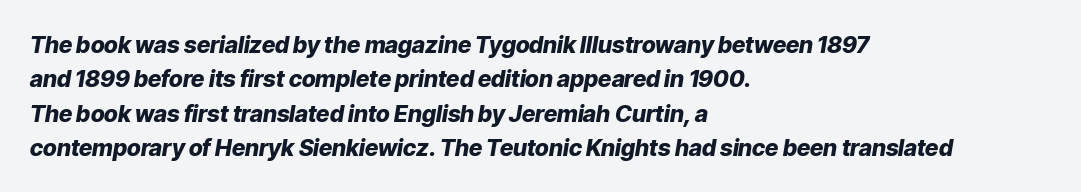
Q: Is the text bold? A: Yes.
Q: Is the text italic (slanted)? A: Yes, it leans right by about 9 degrees.
Q: Is the text underlined? A: No.
Q: How is the paragraph aligned? A: Left-aligned.
Q: Is the spacing between letters normal or unusually wide? A: Normal.
Q: Is the spacing between lines tight, normal or loose? A: Normal.
